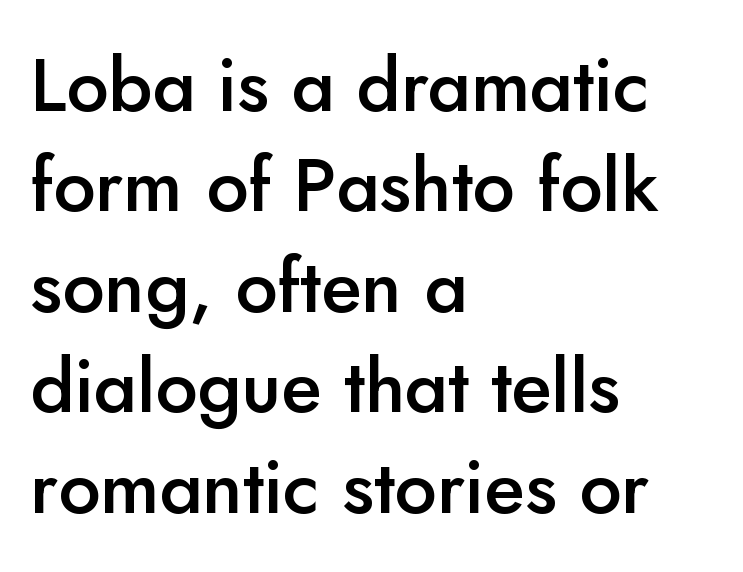
The image shows 75 px semibold sans-serif type, upright; set left-aligned, normal line spacing (1.34x), normal letter spacing, not underlined; low stroke contrast and a small x-height.
